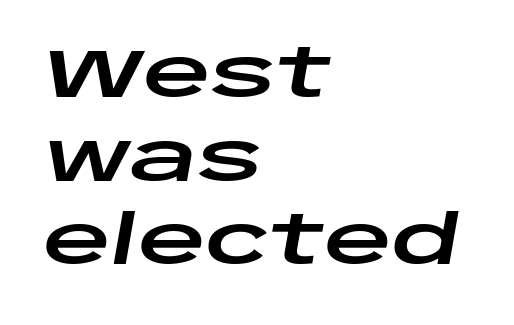
Q: Is the text italic (slanted)? A: Yes, it leans right by about 10 degrees.
Q: Is the text underlined? A: No.
Q: How is the paragraph aligned? A: Left-aligned.
Q: Is the spacing between letters normal or unusually wide? A: Normal.
Q: Is the spacing between lines tight, normal or loose? A: Normal.
Q: Width (condensed, normal, or wide)? A: Wide.
Q: Stroke contrast? A: Low.
Q: x-height? A: Large.
Q: Monospaced? A: No.
